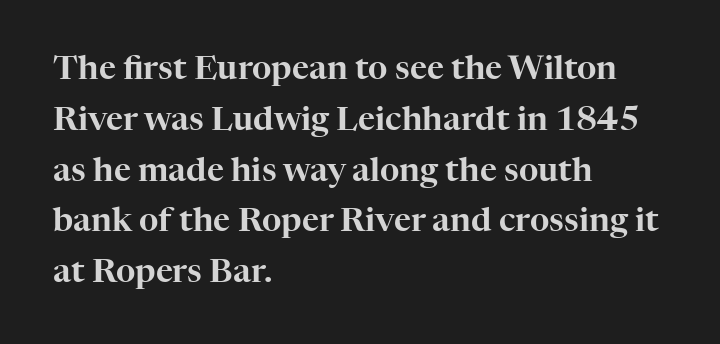
Q: Is the text italic (slanted)? A: No, it is upright.
Q: Is the typeface a serif or a sans-serif typeface? A: Serif.
Q: Is the text underlined? A: No.
Q: How is the paragraph aligned? A: Left-aligned.
Q: Is the spacing between letters normal or unusually wide? A: Normal.
Q: Is the spacing between lines tight, normal or loose? A: Normal.
Q: Width (condensed, normal, or wide)? A: Normal.
Q: Stroke contrast? A: High.
Q: x-height? A: Medium.
Q: Monospaced? A: No.
